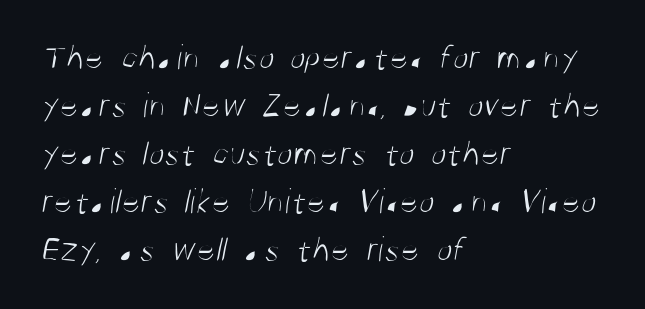
The image shows 36 px light, condensed sans-serif type; set left-aligned, normal line spacing (1.33x), normal letter spacing, not underlined; medium stroke contrast and a large x-height.
